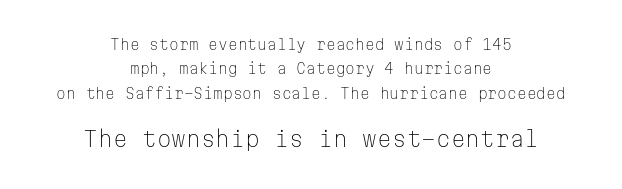
{"italic": "no", "bold": "no", "underline": "no", "align": "center", "line_spacing_ratio": 1.75, "letter_spacing": "normal", "letter_spacing_em": 0.0, "larger_block": "second", "size_ratio": 1.5, "glyph_px": 21}
